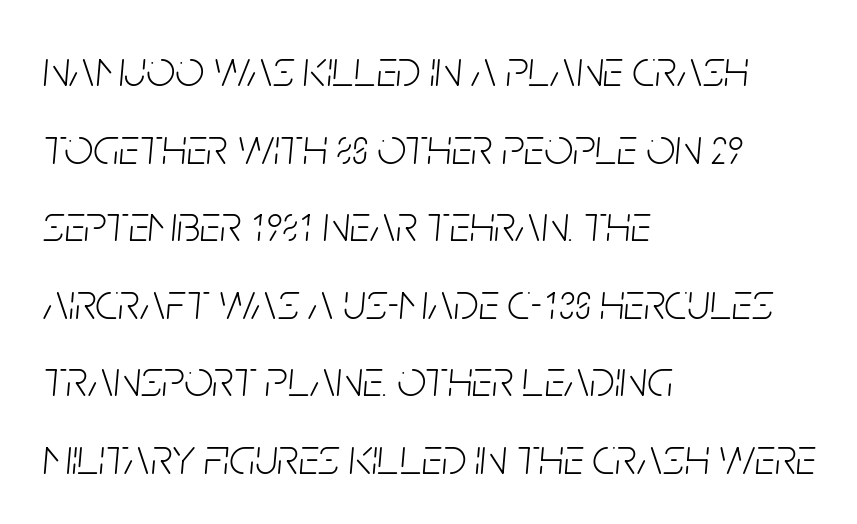
You could not count columns in this text — the font is proportionally spaced. The text block is weighted toward the left margin, trailing off unevenly rightward. Underline: absent. Is there much room between lines? A standard amount, neither cramped nor airy. The rendering keeps characters at their native spacing. The whole block is typeset with a tilt.
